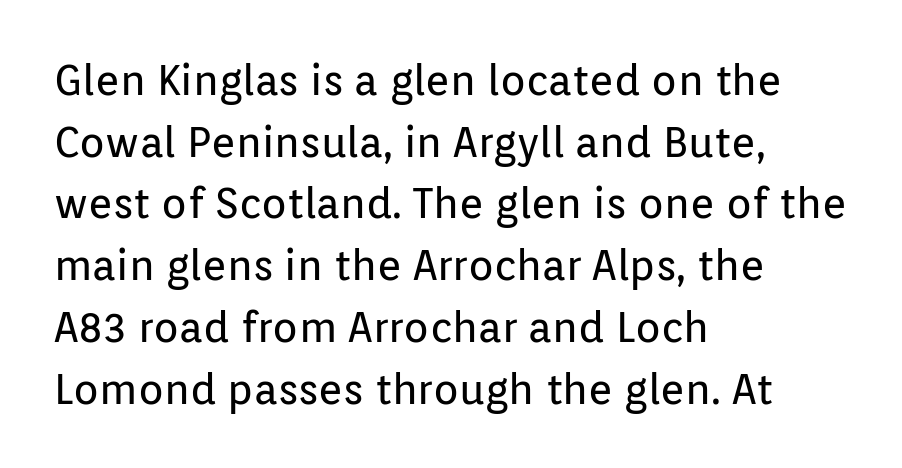
Are there feet on the stems? There aren't — it's a sans. Casual observation: everything's shoved over to the left. A normal amount of white space separates one row of letters from the next. Default kerning and tracking; the words read as compact shapes. A typesetter would mark this as roman, not italic.
